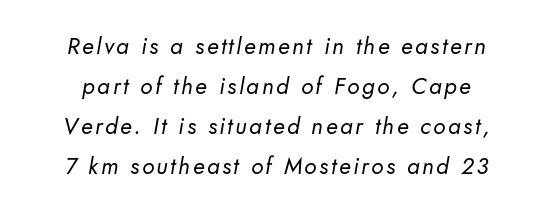
{"bold": "no", "underline": "no", "align": "center", "line_spacing_ratio": 1.74, "glyph_px": 23}
